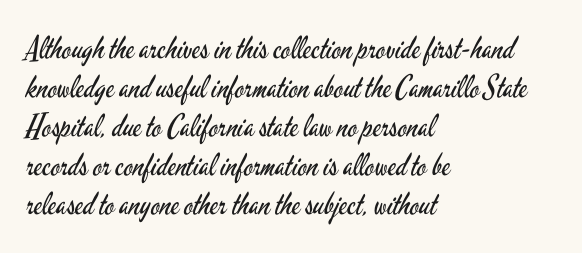
Q: Is the text bold? A: No.
Q: Is the text italic (slanted)? A: Yes.
Q: Is the typeface a serif or a sans-serif typeface? A: Sans-serif.
Q: Is the text underlined? A: No.
Q: How is the paragraph aligned? A: Left-aligned.
Q: Is the spacing between letters normal or unusually wide? A: Normal.
Q: Is the spacing between lines tight, normal or loose? A: Normal.
Q: Width (condensed, normal, or wide)? A: Condensed.
Q: Stroke contrast? A: Low.
Q: x-height? A: Small.
Q: Monospaced? A: No.
